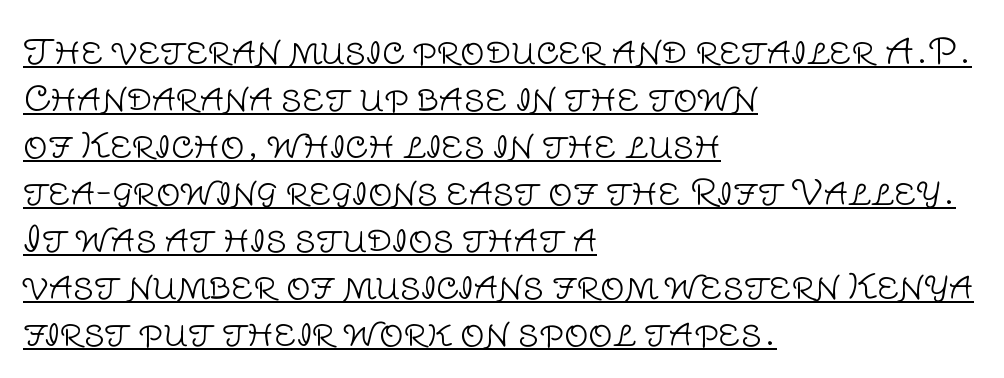
The image shows 34 px light sans-serif type; set left-aligned, normal line spacing (1.38x), normal letter spacing, underlined; low stroke contrast and a large x-height.
